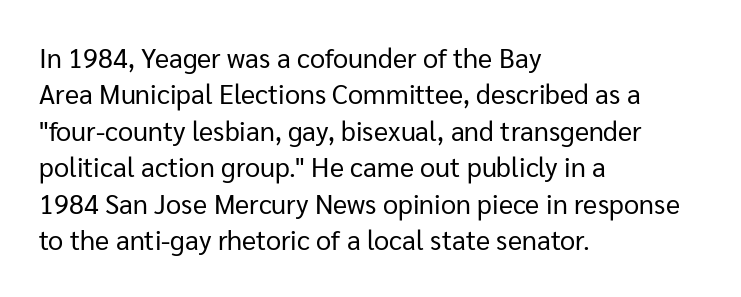
{"italic": "no", "bold": "no", "underline": "no", "align": "left", "line_spacing": "normal", "line_spacing_ratio": 1.35, "letter_spacing": "normal", "letter_spacing_em": 0.0, "glyph_px": 27}
